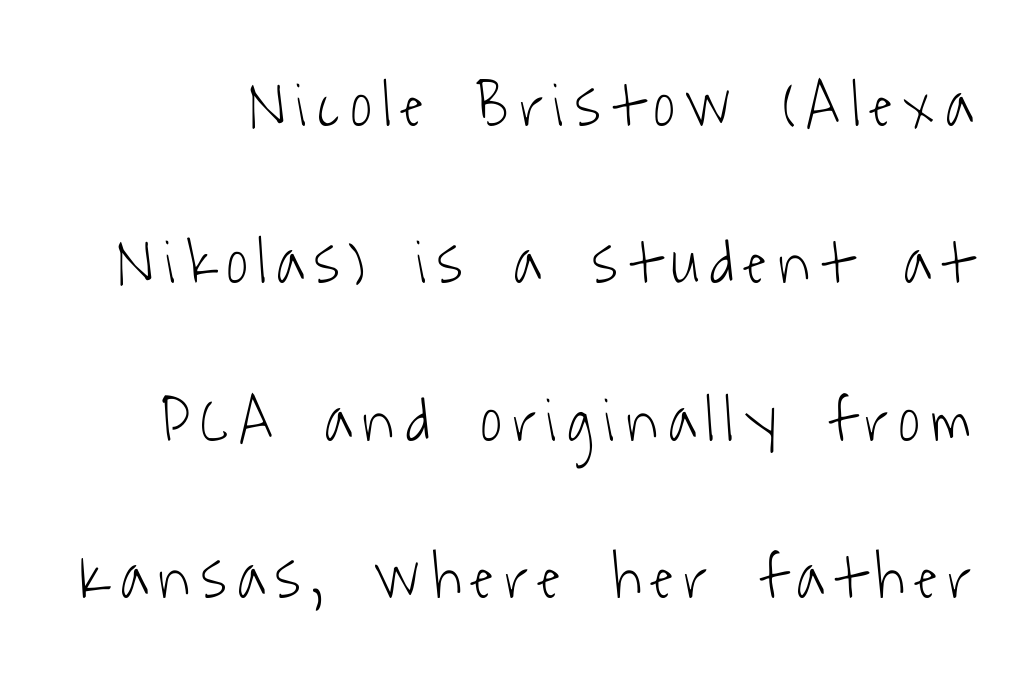
Nothing heavy about these letters — not bold at all. Unmarked baselines from the first word to the last. The leading is generous, giving the passage an open texture. The face used here is proportionally spaced, like ordinary book or web type.
